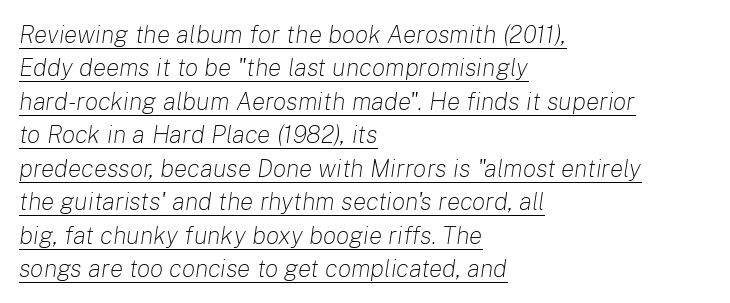
The image shows 25 px text type, italic (leaning right); set left-aligned, normal line spacing (1.34x), normal letter spacing, underlined.
